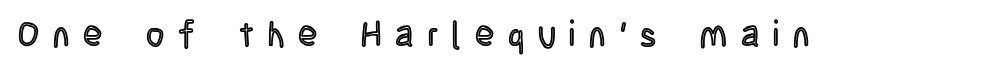
The image shows 35 px condensed type, upright; set unusually wide letter spacing (+0.4 em), not underlined; a large x-height.
